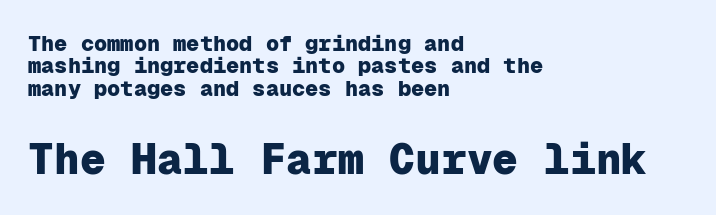
The image shows 43 px heavy sans-serif type, upright, monospaced; set left-aligned, tight line spacing (1.02x), normal letter spacing, not underlined; the second (bottom) block is 1.95x larger; low stroke contrast and a medium x-height.
